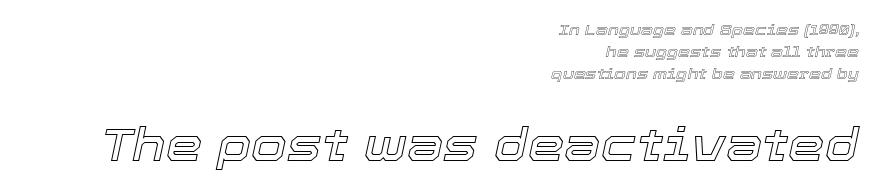
{"italic": "yes", "lean": "right", "slant_degrees": 12, "width": "normal", "x_height": "medium", "monospaced": "no", "underline": "no", "align": "right", "line_spacing": "normal", "line_spacing_ratio": 1.47, "letter_spacing": "normal", "letter_spacing_em": 0.0, "larger_block": "second", "size_ratio": 3.07, "glyph_px": 46}
